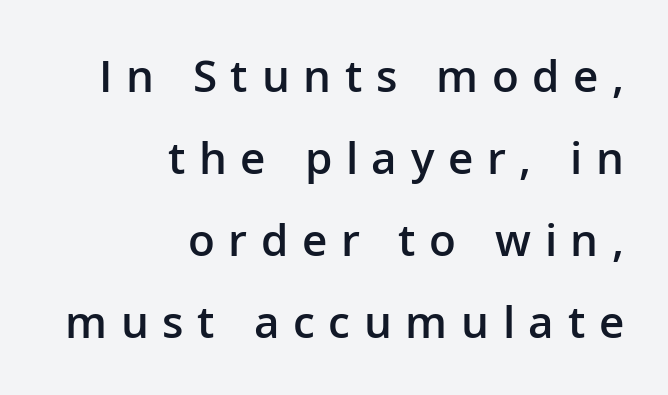
{"serif": "no", "italic": "no", "bold": "semi", "weight": "semibold", "width": "normal", "stroke_contrast": "low", "x_height": "medium", "monospaced": "no", "underline": "no", "align": "right", "line_spacing_ratio": 1.86, "letter_spacing": "wide", "letter_spacing_em": 0.31, "glyph_px": 44}
